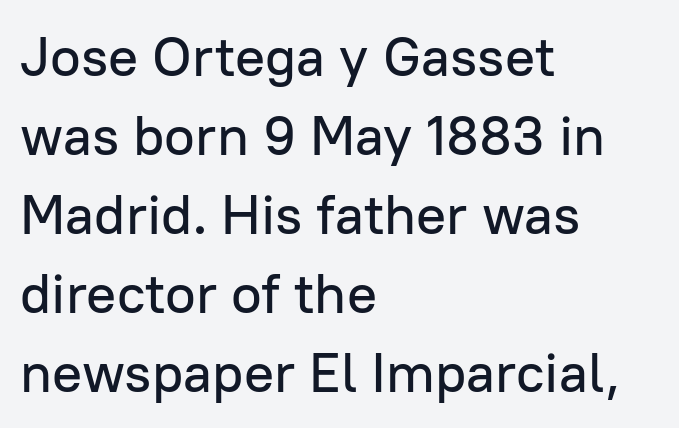
The rendering uses a moderate line-height, typical for paragraphs. The passage shown has conventional tracking throughout. Left-aligned paragraph, ragged on the right. A clean baseline with only descenders dipping below it.
